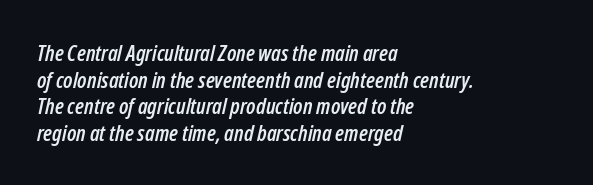
Q: Is the text italic (slanted)? A: Yes, it leans right by about 12 degrees.
Q: Is the text underlined? A: No.
Q: How is the paragraph aligned? A: Left-aligned.
Q: Is the spacing between letters normal or unusually wide? A: Normal.
